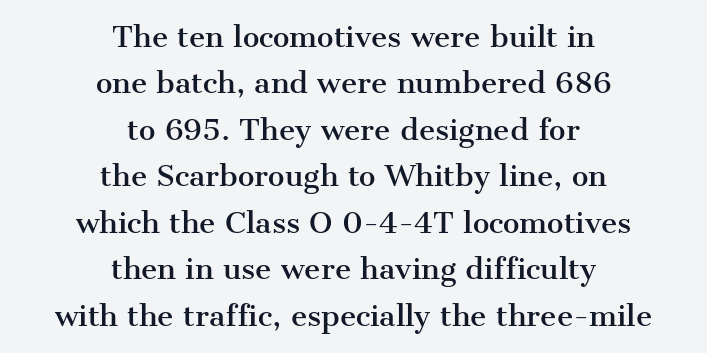
The rendering uses natural spacing where letterforms have individual widths. The string is rendered with underlining switched off. The glyphs in this specimen are seriffed. Letter spacing: default.
